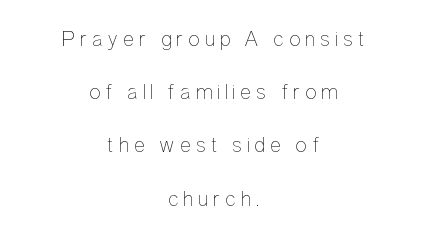
{"italic": "no", "bold": "no", "underline": "no", "align": "center", "line_spacing": "loose", "line_spacing_ratio": 2.42, "letter_spacing": "wide", "letter_spacing_em": 0.2, "glyph_px": 22}
